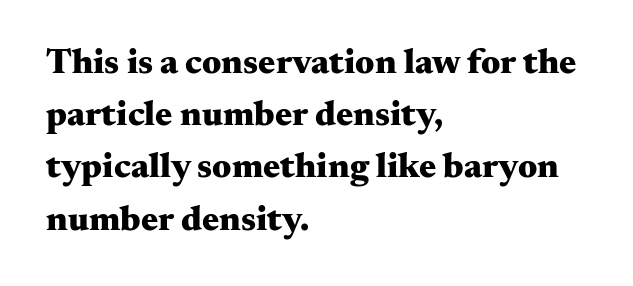
Posture: vertical. Is the letter spacing exaggerated? No — it looks like the ordinary default. If you drew a ruler down the left edge, every line would touch it. Note the varied advance widths — an 'i' is clearly narrower than an 'm'.
